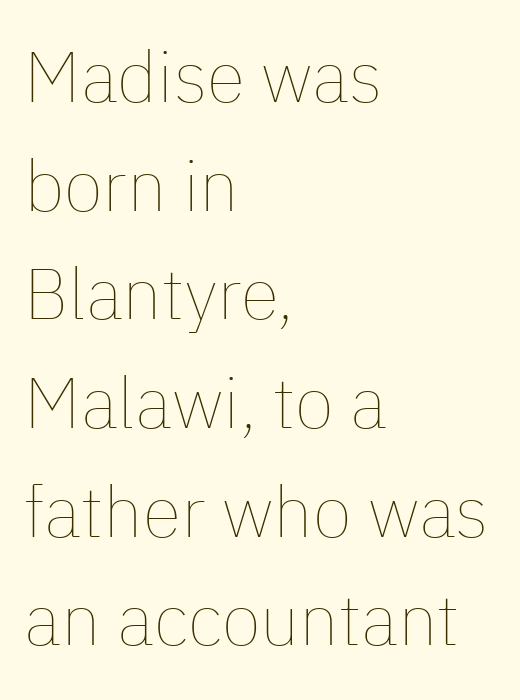
{"italic": "no", "bold": "no", "weight": "thin", "width": "normal", "stroke_contrast": "low", "x_height": "medium", "monospaced": "no", "underline": "no", "align": "left", "line_spacing": "normal", "line_spacing_ratio": 1.53, "letter_spacing": "normal", "letter_spacing_em": 0.0, "glyph_px": 71}
